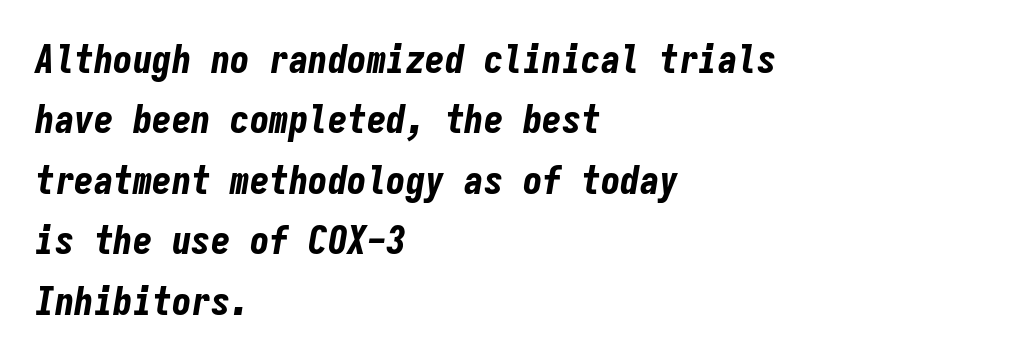
The image shows 39 px bold, condensed type, italic (leaning right), monospaced; set left-aligned, normal line spacing (1.55x), normal letter spacing, not underlined; low stroke contrast and a medium x-height.
